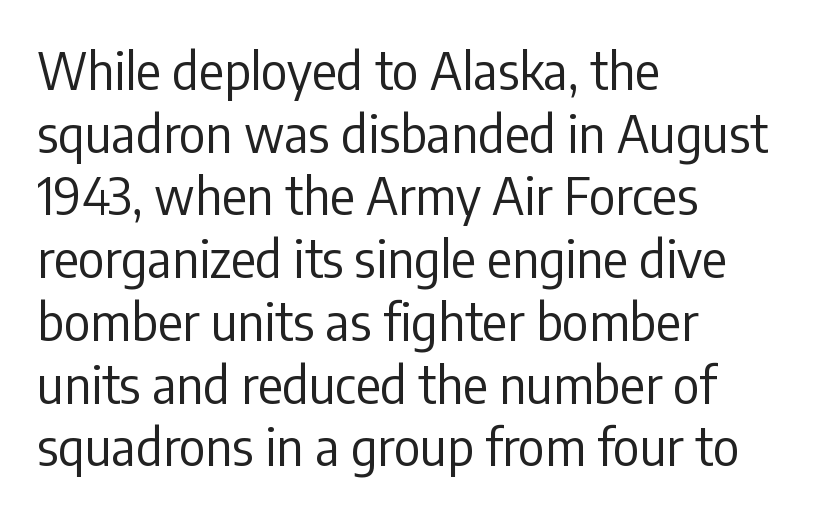
{"serif": "no", "italic": "no", "bold": "no", "weight": "regular", "width": "condensed", "stroke_contrast": "low", "x_height": "medium", "monospaced": "no", "underline": "no", "align": "left", "line_spacing_ratio": 1.23, "letter_spacing": "normal", "letter_spacing_em": 0.0, "glyph_px": 51}
